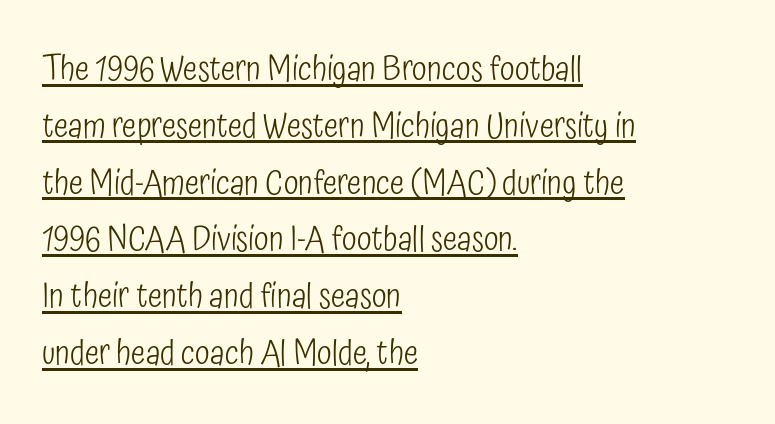
I'd call this a sans setting — the letters go barefoot. Posture: vertical. Heaviness? Minimal to ordinary, like unemphasized prose. This rendering leaves character spacing at its baseline value.
